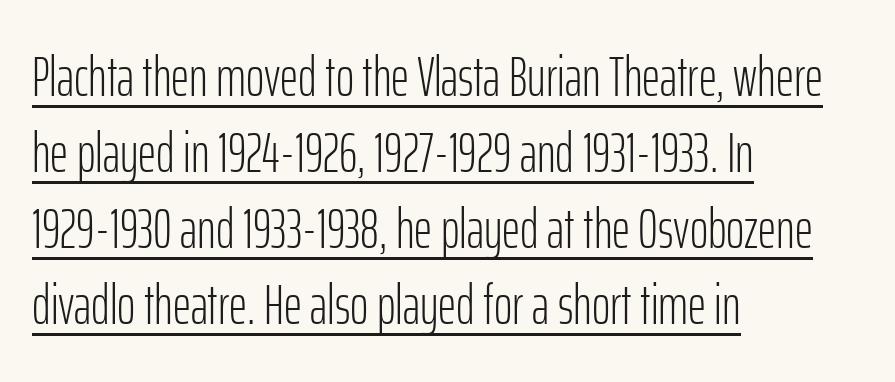
The rag falls on the right side of this text block. Is the letter spacing exaggerated? No — it looks like the ordinary default. In designer terms, the underline attribute is active on this setting. The characters display no serif detailing; their extremities are plain.
